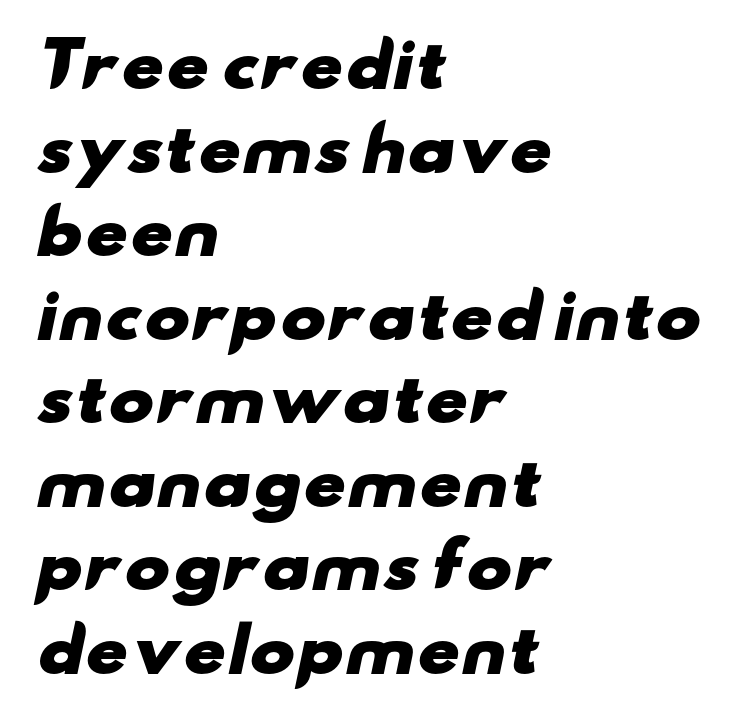
{"serif": "no", "bold": "yes", "weight": "heavy", "width": "wide", "stroke_contrast": "low", "x_height": "small", "monospaced": "no", "underline": "no", "align": "left", "line_spacing": "normal", "line_spacing_ratio": 1.37, "letter_spacing": "normal", "letter_spacing_em": 0.0, "glyph_px": 61}
